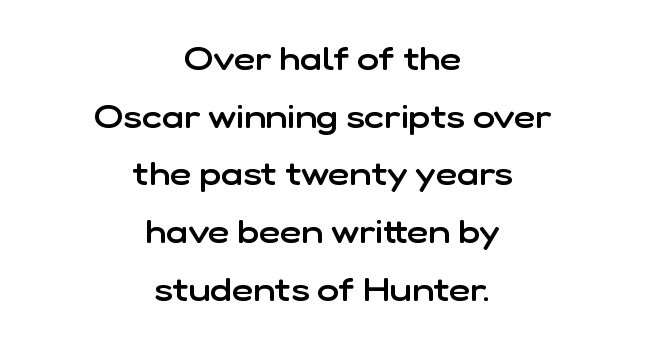
{"serif": "no", "italic": "no", "bold": "semi", "weight": "semibold", "width": "normal", "stroke_contrast": "low", "x_height": "medium", "monospaced": "no", "underline": "no", "align": "center", "line_spacing_ratio": 1.75, "letter_spacing": "normal", "letter_spacing_em": 0.0, "glyph_px": 33}
